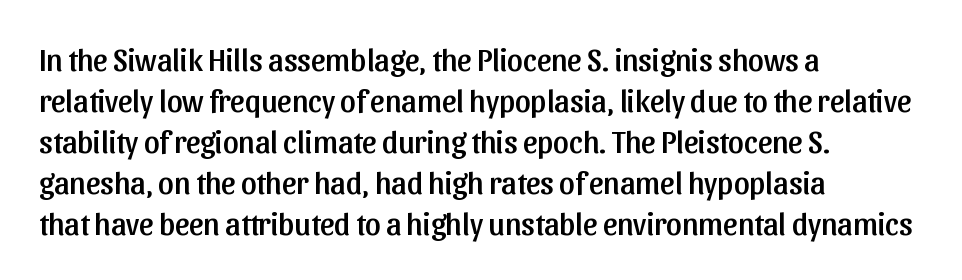
Proportional: the letters do not fall into vertical columns. The type family on display is of the sans-serif kind. Vertically, the passage feels balanced, rows spaced as you'd expect. The type sits square on the baseline with zero lean. Between one letter and the next there's only the usual sliver of space. In CSS terms this would be text-align: left.
